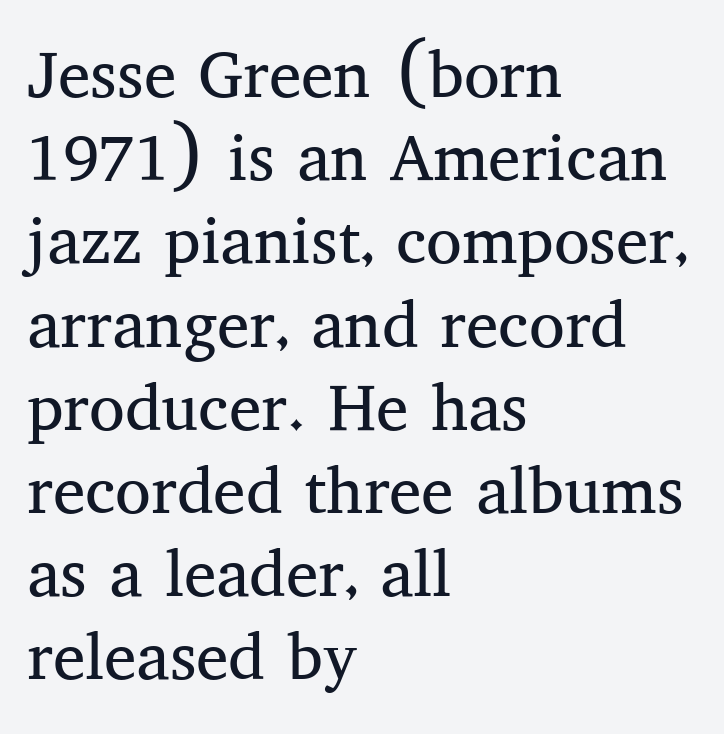
The image shows 65 px regular-weight serif type, upright; set left-aligned, normal line spacing (1.28x), normal letter spacing, not underlined; medium stroke contrast and a medium x-height.
